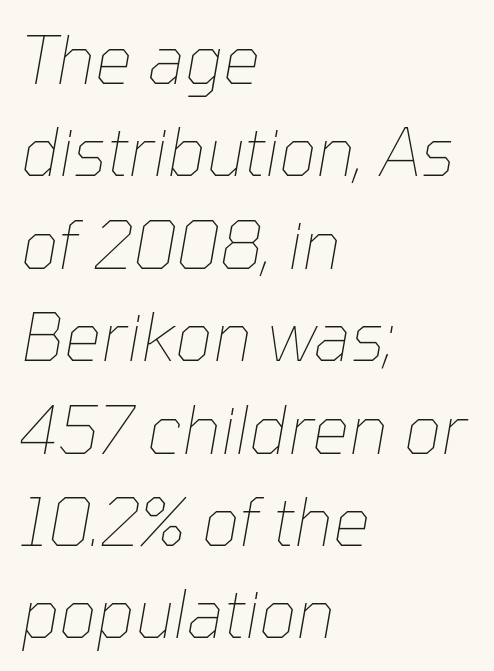
There's an unmistakable incline to the writing here. A typesetter would call this leading conventional body-copy spacing. Stem width sits at or under what a default text font uses. Bare-footed words on every line. Is this a fixed-width face? No — the glyphs have proportional, varying widths. The passage is arranged the way most books set body copy — flush left.
